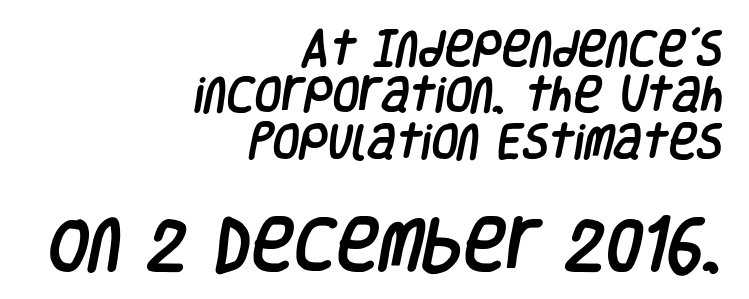
{"serif": "no", "width": "condensed", "stroke_contrast": "low", "x_height": "large", "monospaced": "no", "underline": "no", "align": "right", "line_spacing_ratio": 1.19, "letter_spacing": "normal", "letter_spacing_em": 0.0, "larger_block": "second", "size_ratio": 1.49, "glyph_px": 58}
